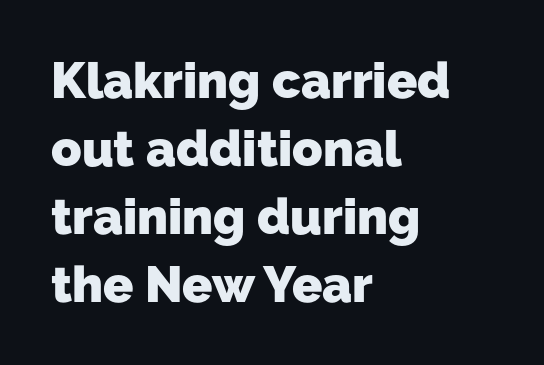
{"serif": "no", "bold": "yes", "weight": "heavy", "width": "normal", "stroke_contrast": "low", "x_height": "medium", "monospaced": "no", "underline": "no", "align": "left", "line_spacing": "normal", "line_spacing_ratio": 1.36, "letter_spacing": "normal", "letter_spacing_em": 0.0, "glyph_px": 50}
